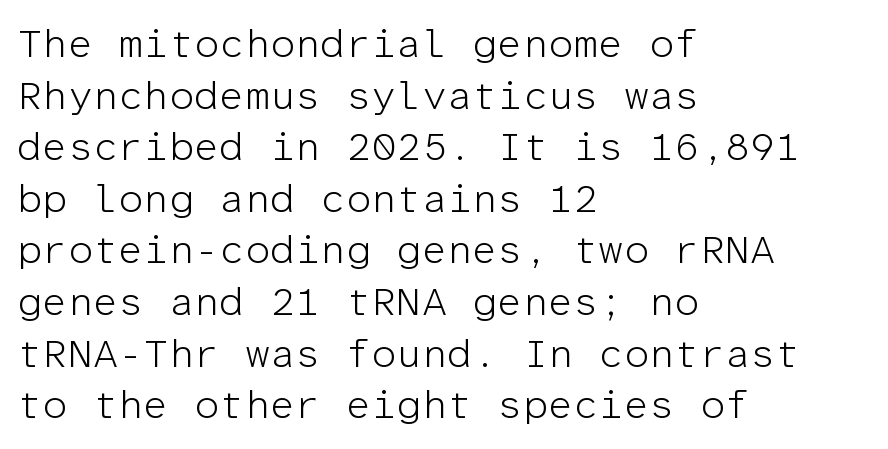
This rendering employs a face without finishing strokes, i.e., a sans-serif. Think of a typewriter: that constant character pitch is what you see here. These lines were composed using upright roman letters. Compared with a typical body face, this is equally light or lighter still. In terms of leading, this rendering sits right in the middle. Compared with a centered layout, this one pins lines to the left instead.
